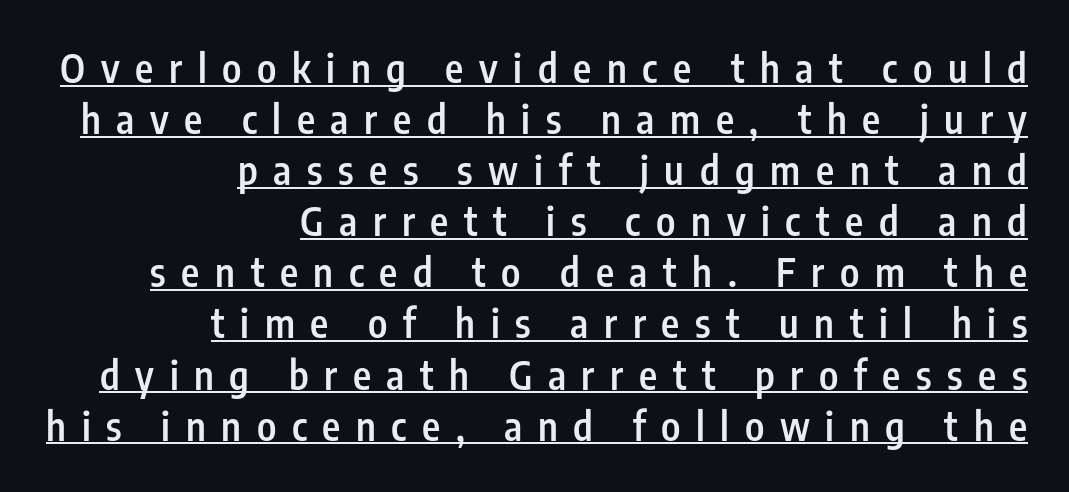
The image shows 39 px semibold, condensed sans-serif type, upright; set right-aligned, normal line spacing (1.31x), unusually wide letter spacing (+0.4 em), underlined; low stroke contrast and a medium x-height.
